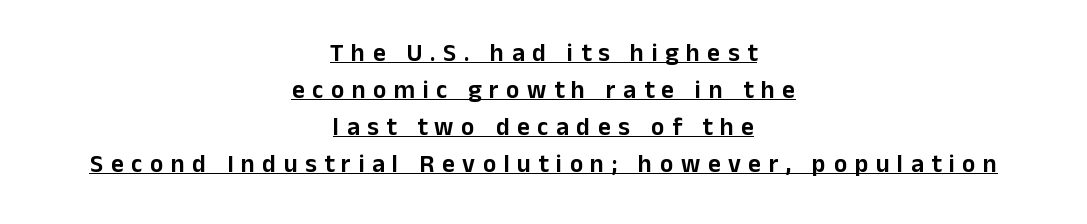
The image shows 25 px text type, upright; set centered, normal line spacing (1.48x), unusually wide letter spacing (+0.3 em), underlined.
